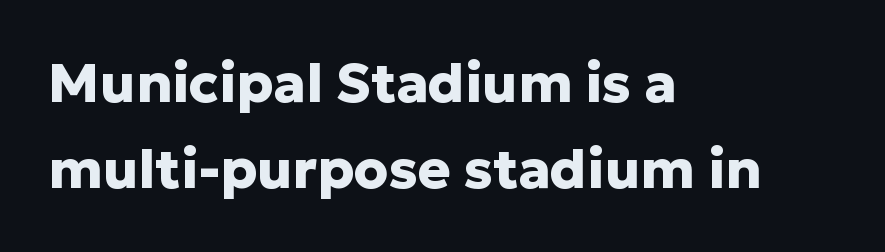
Students, observe: this is what conventionally led text looks like. These lines are set flush left with a ragged right edge. The passage shown is typed in a proportional face where columns would drift. The strip under each line holds only bare page. The face used here is rendered with its standard letterfit.
